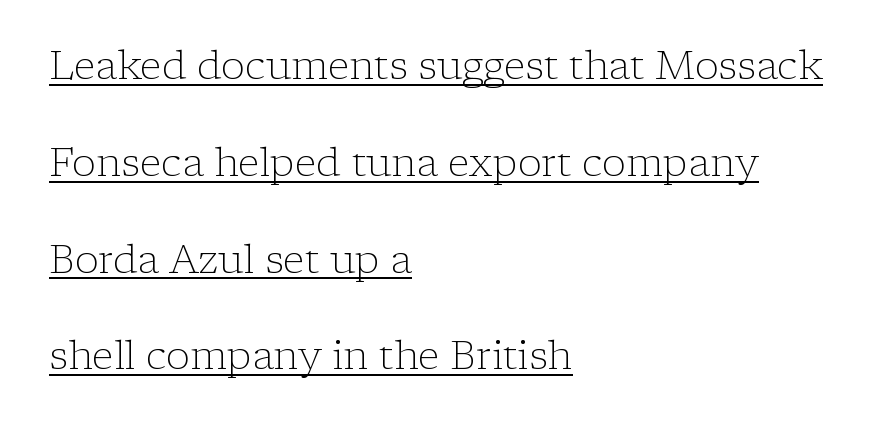
The image shows 40 px light serif type, upright; set left-aligned, loose line spacing (2.42x), normal letter spacing, underlined; low stroke contrast and a medium x-height.
